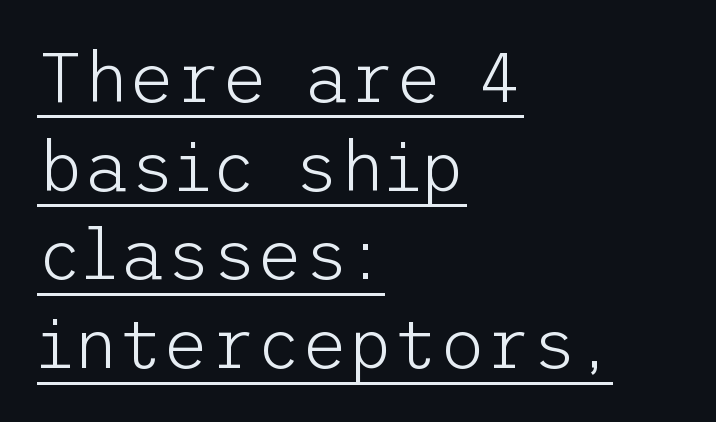
{"serif": "no", "italic": "no", "bold": "no", "weight": "light", "width": "normal", "stroke_contrast": "low", "x_height": "medium", "underline": "yes", "align": "left", "line_spacing": "normal", "line_spacing_ratio": 1.25, "letter_spacing": "normal", "letter_spacing_em": 0.0, "glyph_px": 71}
